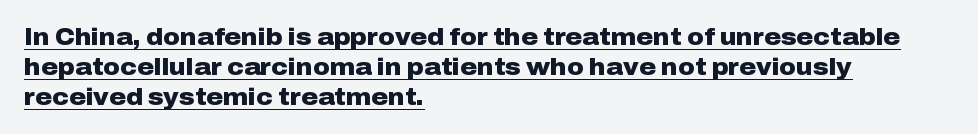
A student would call this left alignment; a typographer would say flush left, rag right. A full-strength bold gives these letters their thick strokes. This sample keeps an unexceptional amount of space between lines. Italic: no, the glyphs are upright roman. Underline: present.
